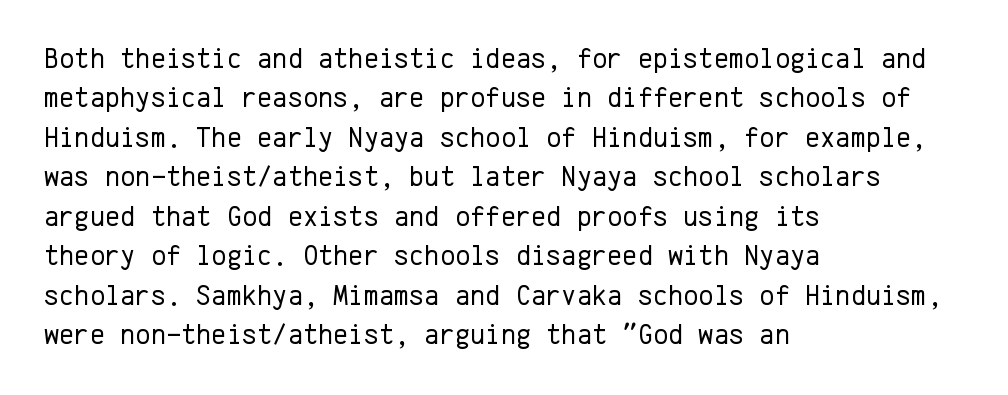
{"serif": "no", "italic": "no", "bold": "no", "weight": "regular", "width": "normal", "stroke_contrast": "low", "x_height": "medium", "monospaced": "yes", "underline": "no", "align": "left", "line_spacing": "normal", "line_spacing_ratio": 1.36, "letter_spacing": "normal", "letter_spacing_em": 0.0, "glyph_px": 29}
